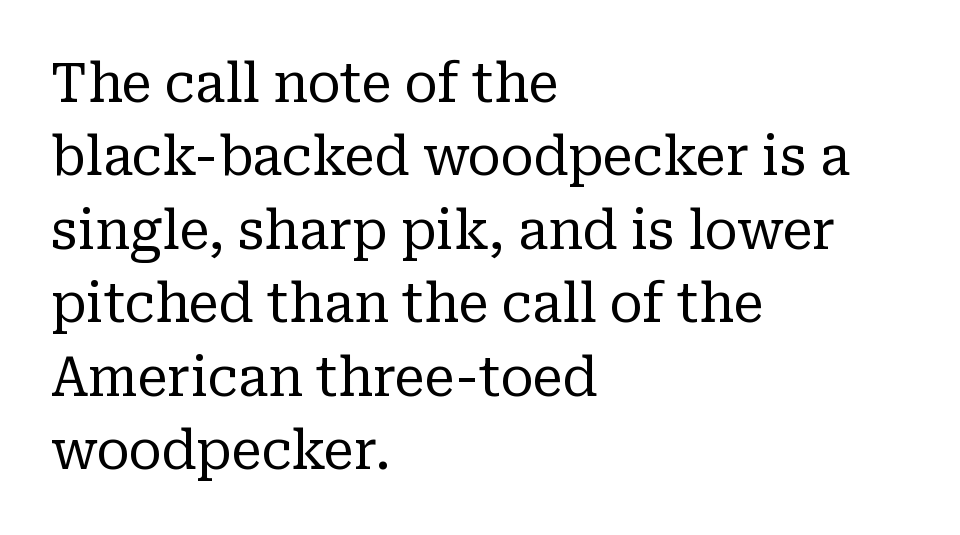
The image shows 54 px regular-weight serif type, upright; set left-aligned, normal line spacing (1.36x), normal letter spacing, not underlined; low stroke contrast and a medium x-height.
